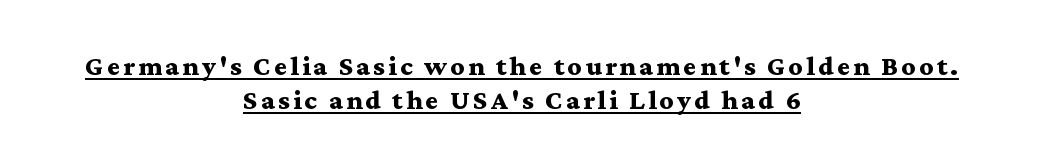
The image shows 28 px bold, wide serif type, upright; set centered, line spacing 1.21x, underlined; medium stroke contrast and a medium x-height.
